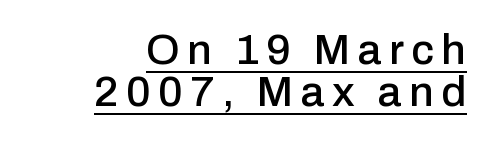
{"serif": "no", "italic": "no", "width": "normal", "stroke_contrast": "low", "x_height": "medium", "monospaced": "no", "underline": "yes", "align": "right", "line_spacing": "tight", "line_spacing_ratio": 0.98, "glyph_px": 43}
